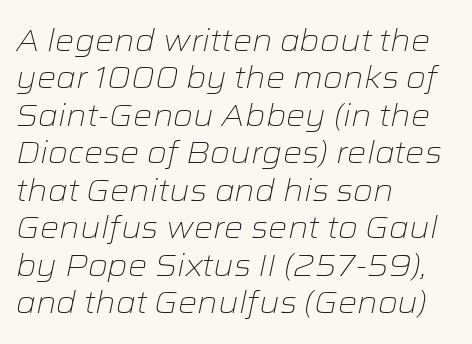
{"italic": "yes", "lean": "right", "slant_degrees": 12, "bold": "no", "weight": "light", "width": "wide", "stroke_contrast": "low", "x_height": "medium", "monospaced": "no", "underline": "no", "align": "left", "line_spacing": "normal", "line_spacing_ratio": 1.25, "letter_spacing": "normal", "letter_spacing_em": 0.0, "glyph_px": 30}
